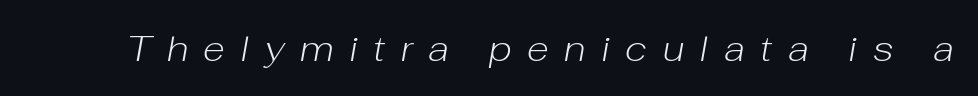
{"italic": "yes", "lean": "right", "slant_degrees": 10, "bold": "no", "weight": "light", "width": "normal", "stroke_contrast": "low", "x_height": "medium", "monospaced": "no", "underline": "no", "letter_spacing": "wide", "letter_spacing_em": 0.43, "glyph_px": 36}
